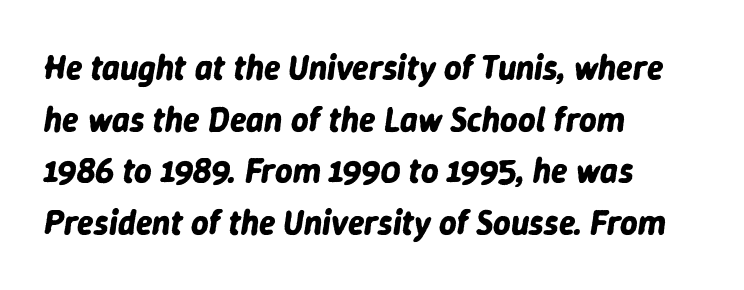
Q: Is the text bold? A: Yes.
Q: Is the text italic (slanted)? A: Yes, it leans right by about 9 degrees.
Q: Is the text underlined? A: No.
Q: How is the paragraph aligned? A: Left-aligned.
Q: Is the spacing between letters normal or unusually wide? A: Normal.
Q: Is the spacing between lines tight, normal or loose? A: Normal.
Q: Width (condensed, normal, or wide)? A: Normal.
Q: Stroke contrast? A: Low.
Q: x-height? A: Medium.
Q: Monospaced? A: No.
